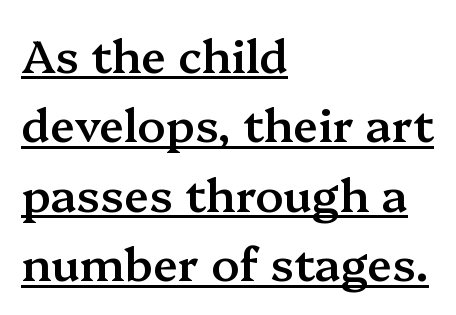
Q: Is the text bold? A: Semi-bold.
Q: Is the text italic (slanted)? A: No, it is upright.
Q: Is the typeface a serif or a sans-serif typeface? A: Serif.
Q: Is the text underlined? A: Yes.
Q: How is the paragraph aligned? A: Left-aligned.
Q: Is the spacing between letters normal or unusually wide? A: Normal.
Q: Is the spacing between lines tight, normal or loose? A: Normal.
Q: Width (condensed, normal, or wide)? A: Normal.
Q: Stroke contrast? A: Medium.
Q: x-height? A: Medium.
Q: Monospaced? A: No.
